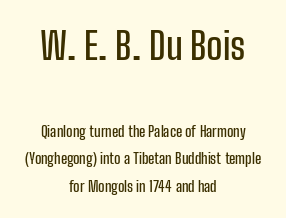
The image shows 38 px condensed sans-serif type, upright; set centered, line spacing 1.83x, normal letter spacing, not underlined; the first (top) block is 2.53x larger; low stroke contrast and a medium x-height.
